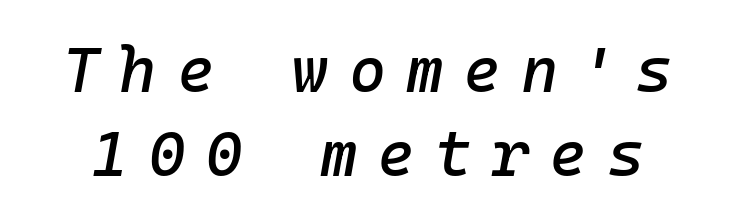
Q: Is the text italic (slanted)? A: Yes, it leans right by about 10 degrees.
Q: Is the text underlined? A: No.
Q: Is the spacing between letters normal or unusually wide? A: Unusually wide.
Q: Is the spacing between lines tight, normal or loose? A: Normal.
Q: Width (condensed, normal, or wide)? A: Normal.
Q: Stroke contrast? A: Low.
Q: x-height? A: Medium.
